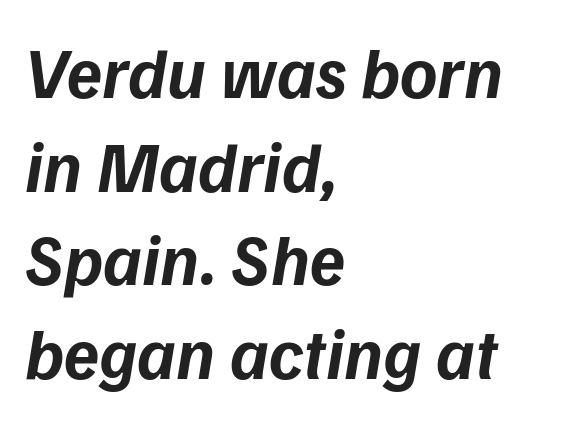
Q: Is the text bold? A: Yes.
Q: Is the typeface a serif or a sans-serif typeface? A: Sans-serif.
Q: Is the text underlined? A: No.
Q: How is the paragraph aligned? A: Left-aligned.
Q: Is the spacing between letters normal or unusually wide? A: Normal.
Q: Is the spacing between lines tight, normal or loose? A: Normal.
Q: Width (condensed, normal, or wide)? A: Normal.
Q: Stroke contrast? A: Low.
Q: x-height? A: Medium.
Q: Monospaced? A: No.
